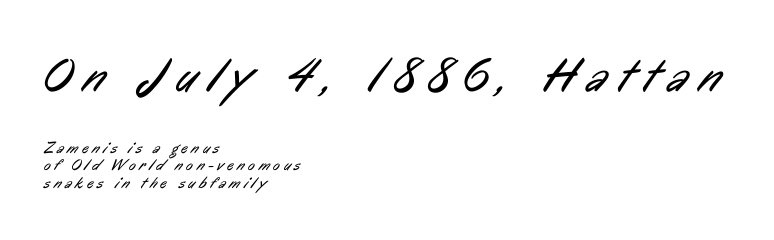
Q: Is the text bold? A: No.
Q: Is the typeface a serif or a sans-serif typeface? A: Sans-serif.
Q: Is the text underlined? A: No.
Q: How is the paragraph aligned? A: Left-aligned.
Q: Is the spacing between letters normal or unusually wide? A: Unusually wide.
Q: Is the spacing between lines tight, normal or loose? A: Tight.
Q: Which block of text is set in a larger size, the first (top) or the second (bottom)? A: The first (top) one.
Q: Width (condensed, normal, or wide)? A: Condensed.
Q: Stroke contrast? A: Low.
Q: x-height? A: Medium.
Q: Monospaced? A: No.
